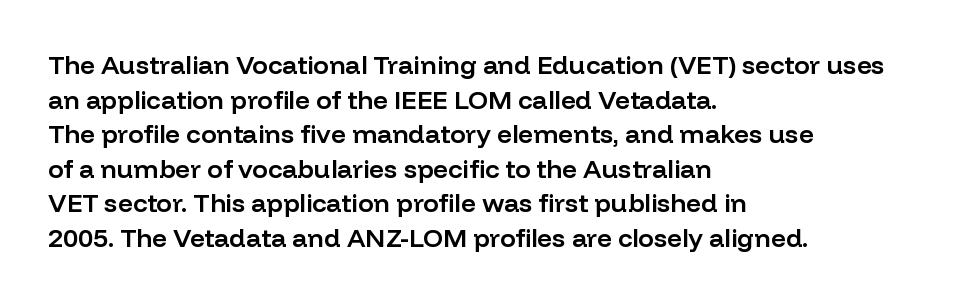
Q: Is the text bold? A: Semi-bold.
Q: Is the text italic (slanted)? A: No, it is upright.
Q: Is the text underlined? A: No.
Q: How is the paragraph aligned? A: Left-aligned.
Q: Is the spacing between letters normal or unusually wide? A: Normal.
Q: Is the spacing between lines tight, normal or loose? A: Normal.
